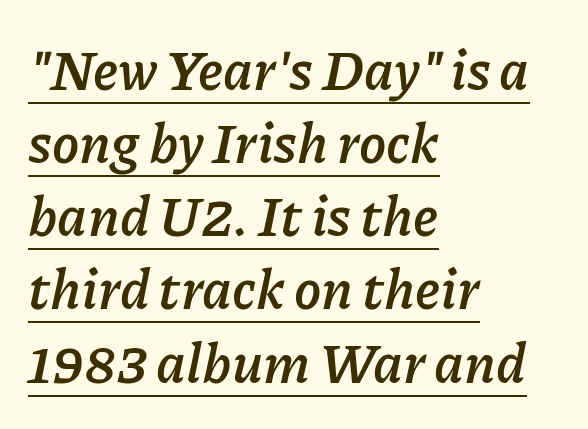
Q: Is the text bold? A: Yes.
Q: Is the text italic (slanted)? A: Yes, it leans right by about 11 degrees.
Q: Is the text underlined? A: Yes.
Q: How is the paragraph aligned? A: Left-aligned.
Q: Is the spacing between letters normal or unusually wide? A: Normal.
Q: Is the spacing between lines tight, normal or loose? A: Normal.
Q: Width (condensed, normal, or wide)? A: Normal.
Q: Stroke contrast? A: Low.
Q: x-height? A: Medium.
Q: Monospaced? A: No.
